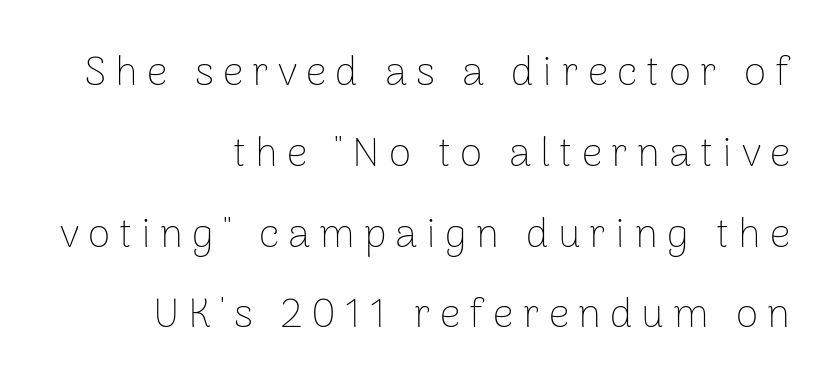
{"serif": "no", "italic": "no", "bold": "no", "weight": "thin", "width": "normal", "stroke_contrast": "low", "x_height": "medium", "monospaced": "no", "underline": "no", "align": "right", "line_spacing": "loose", "line_spacing_ratio": 1.97, "letter_spacing": "wide", "letter_spacing_em": 0.22, "glyph_px": 41}
